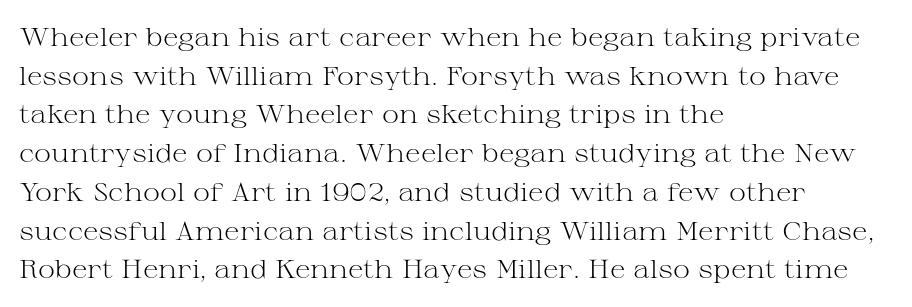
Posture: vertical. The weight tops out at a normal text grade. Words appear dense and cohesive because spacing is normal. If you drew a ruler down the left edge, every line would touch it. Line spacing here is normal. Underline: absent.
